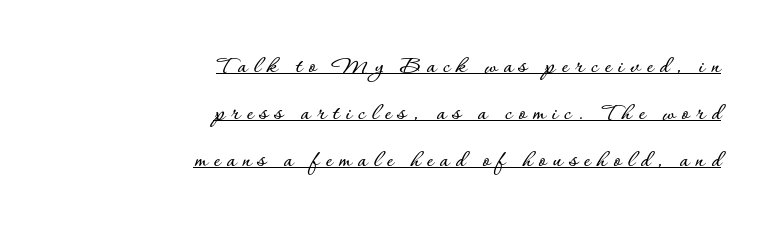
Q: Is the text italic (slanted)? A: Yes.
Q: Is the text underlined? A: Yes.
Q: How is the paragraph aligned? A: Right-aligned.
Q: Is the spacing between letters normal or unusually wide? A: Unusually wide.
